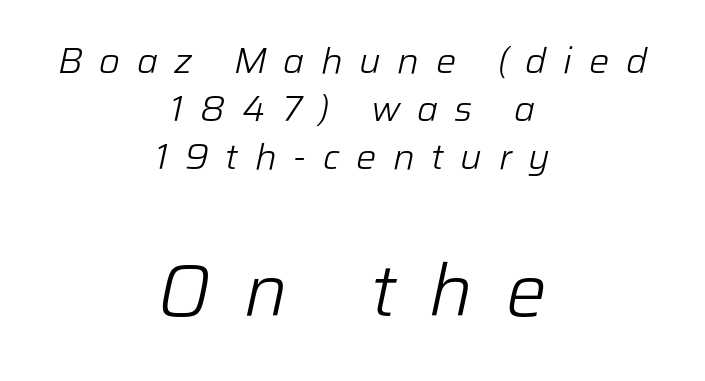
Q: Is the text bold? A: No.
Q: Is the text italic (slanted)? A: Yes, it leans right by about 12 degrees.
Q: Is the text underlined? A: No.
Q: How is the paragraph aligned? A: Centered.
Q: Is the spacing between letters normal or unusually wide? A: Unusually wide.
Q: Is the spacing between lines tight, normal or loose? A: Normal.
Q: Which block of text is set in a larger size, the first (top) or the second (bottom)? A: The second (bottom) one.
Q: Width (condensed, normal, or wide)? A: Normal.
Q: Stroke contrast? A: Low.
Q: x-height? A: Medium.
Q: Monospaced? A: No.
